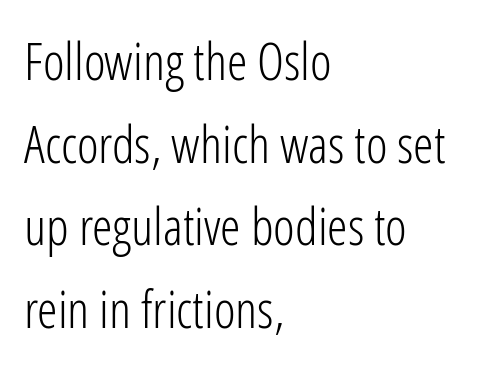
Heaviness? Minimal to ordinary, like unemphasized prose. The letters stand straight up with perfectly vertical stems. Visually the block forms a straight wall on the left and a jagged coastline on the right. This rendering leaves character spacing at its baseline value. Type style note: lacks serifs.
